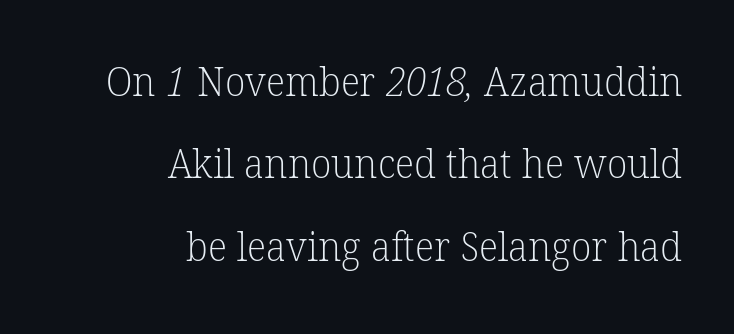
{"serif": "yes", "bold": "no", "weight": "light", "width": "normal", "stroke_contrast": "low", "x_height": "medium", "monospaced": "no", "underline": "no", "align": "right", "line_spacing": "loose", "line_spacing_ratio": 2.01, "letter_spacing": "normal", "letter_spacing_em": 0.0, "glyph_px": 41}
